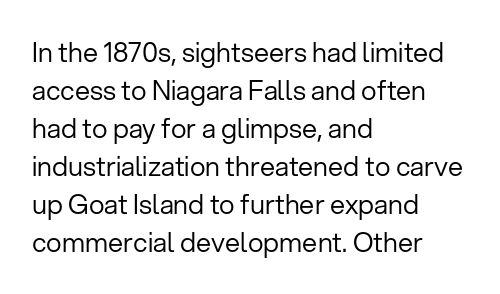
The image shows 27 px text type, upright; set left-aligned, normal line spacing (1.41x), normal letter spacing, not underlined.
